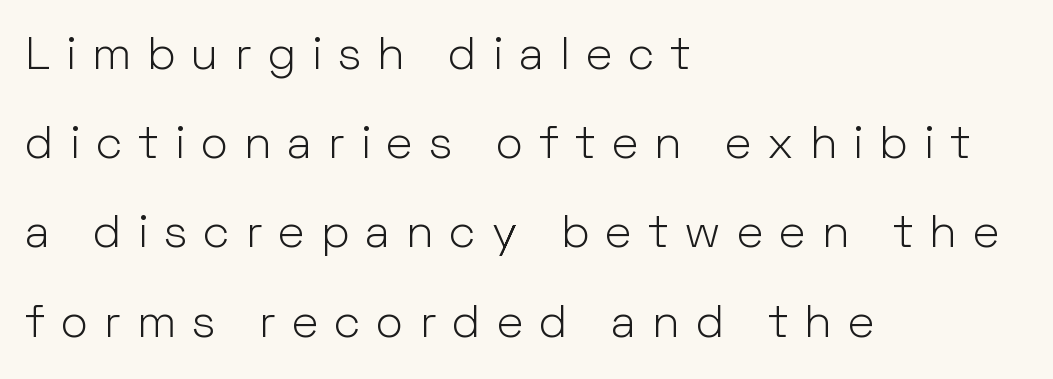
A typesetter would call this heavily tracked-out type. The lines are quadded left. Here the designer chose a conventional face with non-uniform glyph widths. Heft: none added — not bold. If you drew a line through each stem, it would be perfectly vertical. Nope, no serifs anywhere on these letters.
